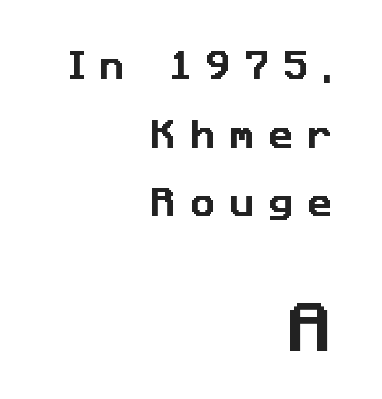
{"serif": "no", "width": "normal", "stroke_contrast": "low", "x_height": "medium", "monospaced": "no", "underline": "no", "align": "right", "line_spacing": "loose", "line_spacing_ratio": 2.21, "letter_spacing": "wide", "letter_spacing_em": 0.45, "larger_block": "second", "size_ratio": 1.74, "glyph_px": 54}
